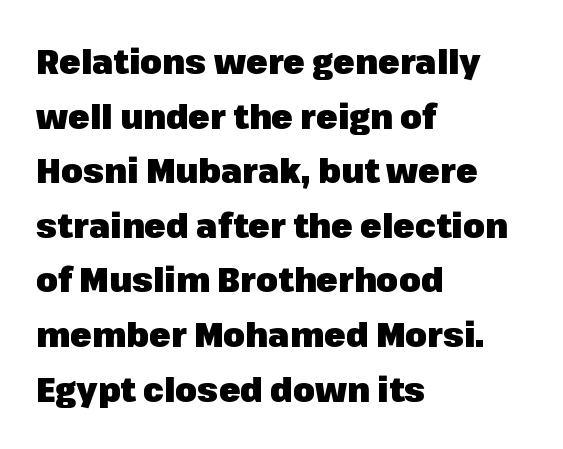
Only glyphs here, with clear space below each row. Letterform terminals end flat and unadorned throughout the passage. Weight: bold. The passage shown has conventional tracking throughout.
